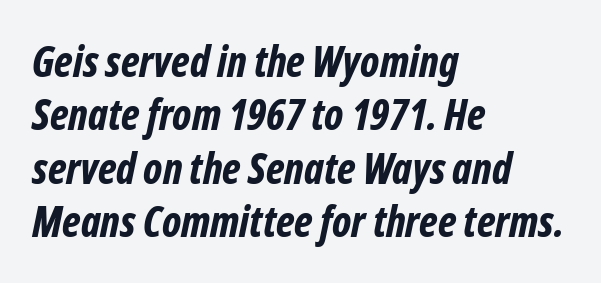
{"italic": "yes", "lean": "right", "slant_degrees": 12, "bold": "yes", "weight": "bold", "width": "condensed", "stroke_contrast": "low", "x_height": "medium", "monospaced": "no", "underline": "no", "align": "left", "line_spacing": "normal", "line_spacing_ratio": 1.27, "letter_spacing": "normal", "letter_spacing_em": 0.0, "glyph_px": 42}
